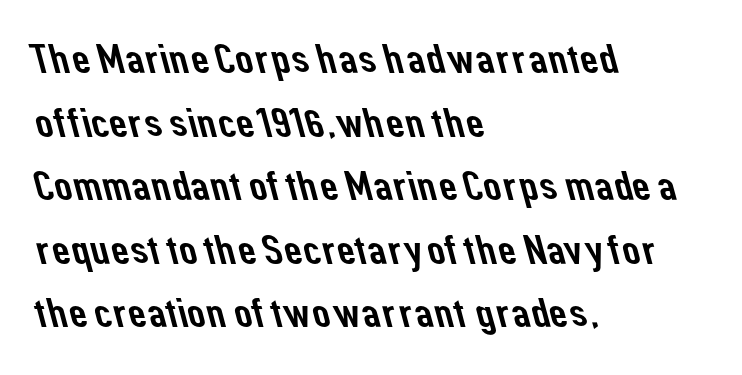
Serif or sans? Sans — the stroke terminals are bare. Is the block centered? No — it sits flush against the left margin. There is no visible air inserted between adjacent glyphs. The glyphs are unaccompanied by any horizontal stroke below them. The passage shown is typed in a proportional face where columns would drift. Reading down the column, the eye jumps a familiar distance to each next line.
